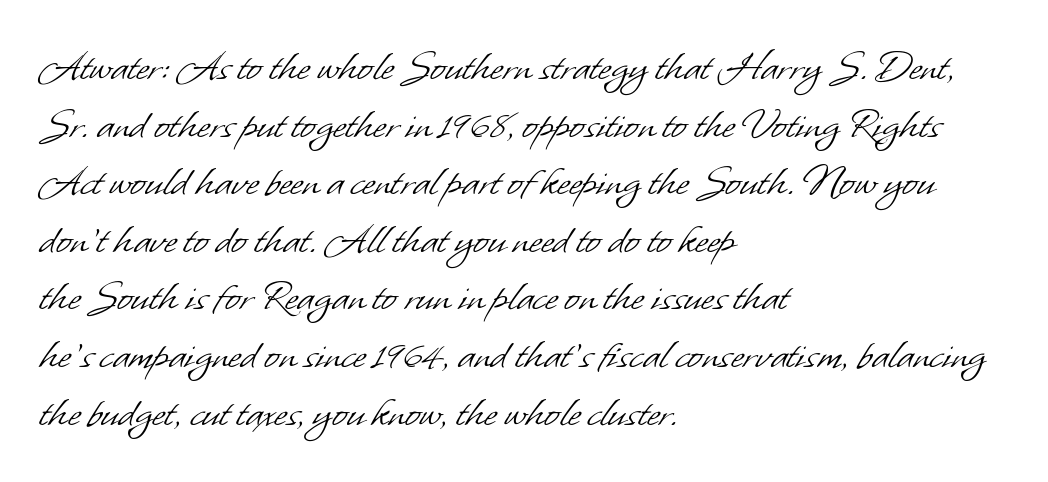
How are the letters spaced? Ordinarily, with no added tracking. Does the type have serifs? No, each stem ends abruptly. The line-height multiplier appears to be the usual default. The paragraph has a hard left edge and a soft right edge.
